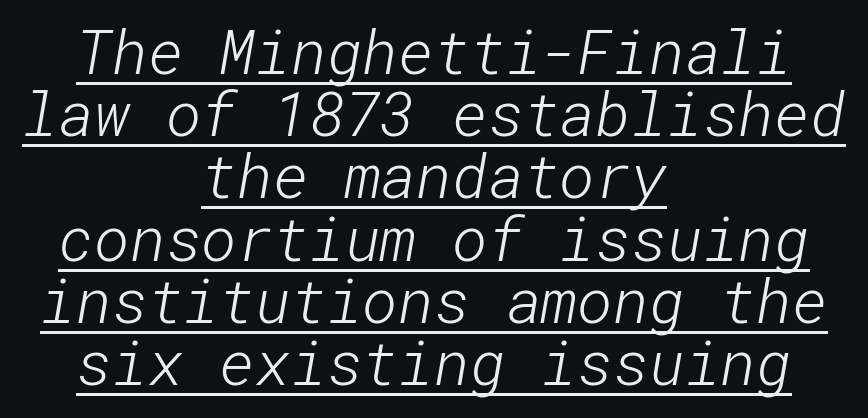
Short note: letters normally spaced. This sample is center-justified, so both line endings float freely. Somebody hit Ctrl+U on this one — the words are underlined. Stems here are at most as thick as an everyday book face. I'd call this a sans setting — the letters go barefoot.
